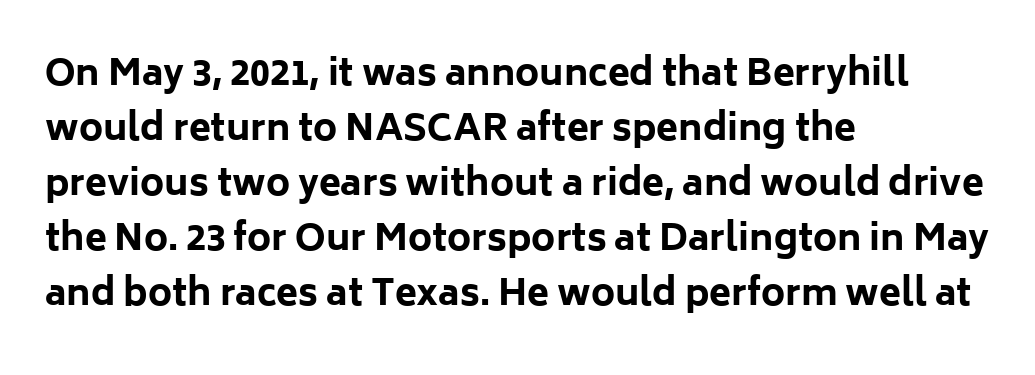
Q: Is the text bold? A: Yes.
Q: Is the text italic (slanted)? A: No, it is upright.
Q: Is the typeface a serif or a sans-serif typeface? A: Sans-serif.
Q: Is the text underlined? A: No.
Q: How is the paragraph aligned? A: Left-aligned.
Q: Is the spacing between letters normal or unusually wide? A: Normal.
Q: Is the spacing between lines tight, normal or loose? A: Normal.
Q: Width (condensed, normal, or wide)? A: Normal.
Q: Stroke contrast? A: Low.
Q: x-height? A: Medium.
Q: Monospaced? A: No.
